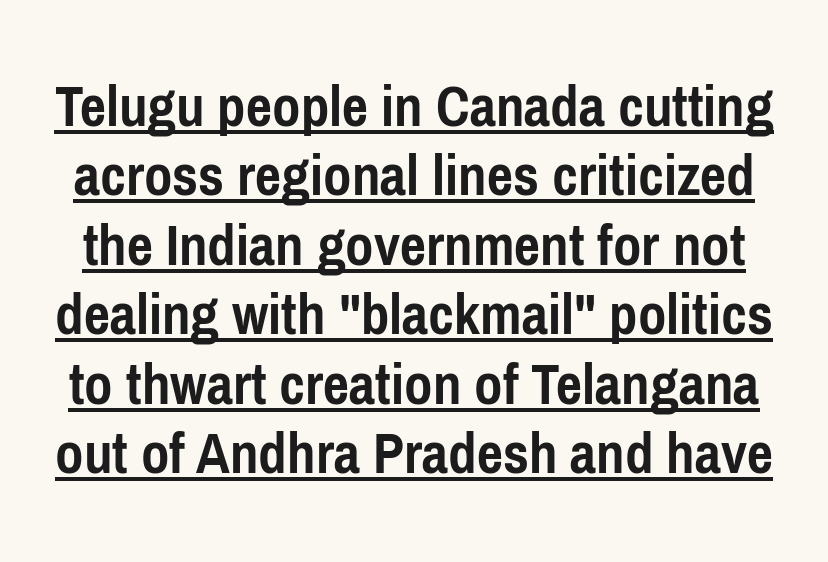
{"serif": "no", "italic": "no", "bold": "yes", "weight": "semibold", "width": "condensed", "stroke_contrast": "low", "x_height": "medium", "monospaced": "no", "underline": "yes", "line_spacing": "tight", "line_spacing_ratio": 1.12, "letter_spacing": "normal", "letter_spacing_em": 0.0, "glyph_px": 62}
